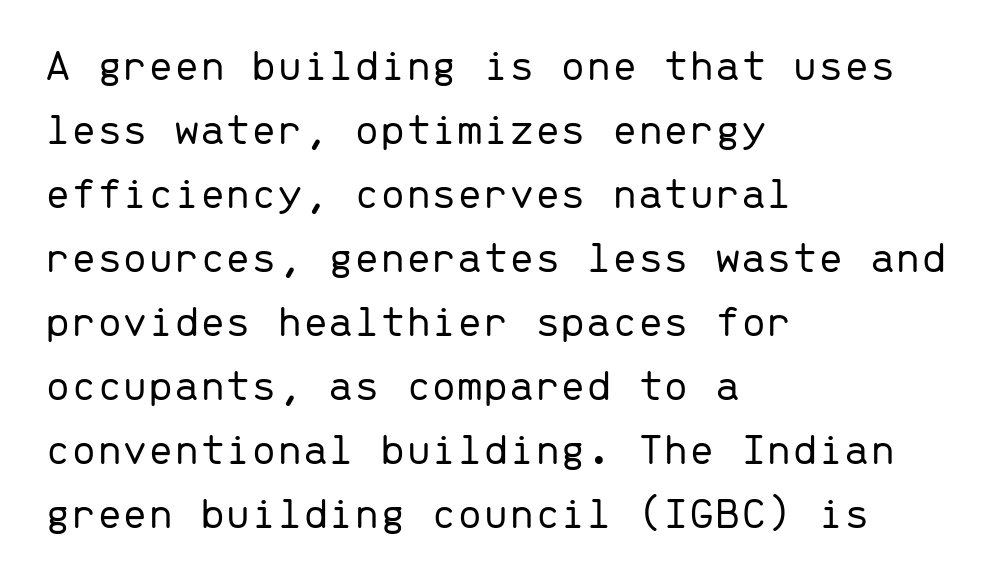
Typographically, this falls in the sans-serif category. Quick note: underline off. A typesetter would call this monospace, since all characters share one set width. The characters are drawn with everyday or finer stroke widths.
